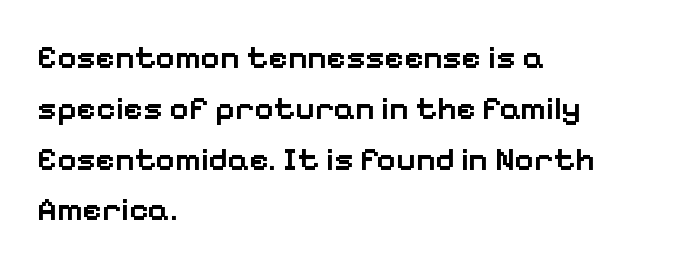
Varying glyph widths throughout — classic text-font behaviour. These lines sit exactly where default settings would place them. You can tell it's not italic because the verticals are truly vertical. The face used here is rendered with its standard letterfit. Each glyph is drawn with semibold strokes, heavier than normal yet not fully bold.
